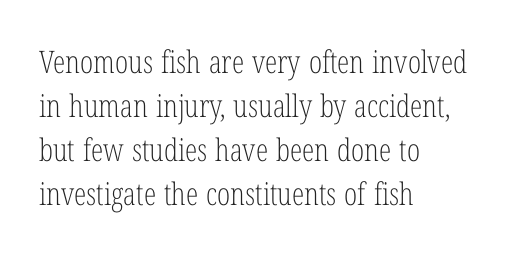
These lines were composed using upright roman letters. Note the varied advance widths — an 'i' is clearly narrower than an 'm'. The specimen omits any rule beneath the text block's lines. Normally led — the rows are evenly, conventionally spaced. The weight tops out at a normal text grade.
